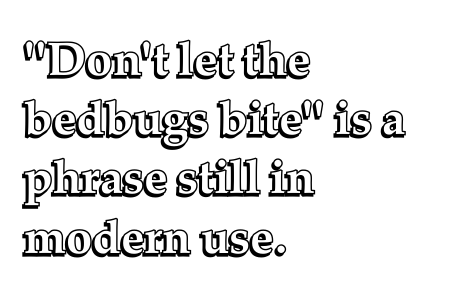
The image shows 47 px text type, upright; set left-aligned, normal line spacing (1.26x), normal letter spacing, not underlined; a medium x-height.
